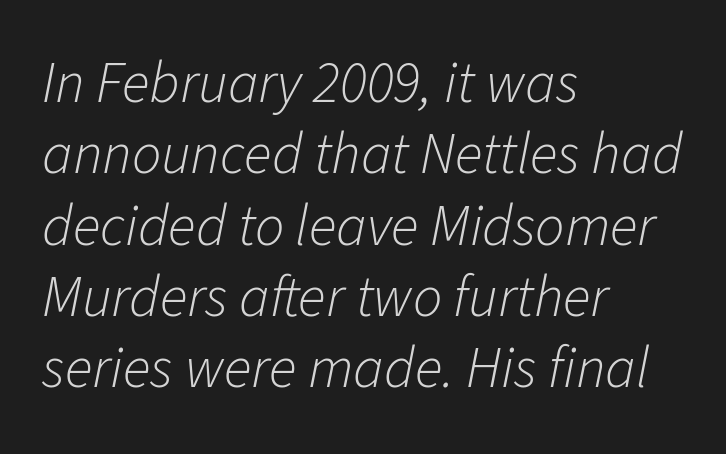
Q: Is the text bold? A: No.
Q: Is the text italic (slanted)? A: Yes, it leans right by about 11 degrees.
Q: Is the text underlined? A: No.
Q: How is the paragraph aligned? A: Left-aligned.
Q: Is the spacing between letters normal or unusually wide? A: Normal.
Q: Width (condensed, normal, or wide)? A: Normal.
Q: Stroke contrast? A: Low.
Q: x-height? A: Medium.
Q: Monospaced? A: No.
